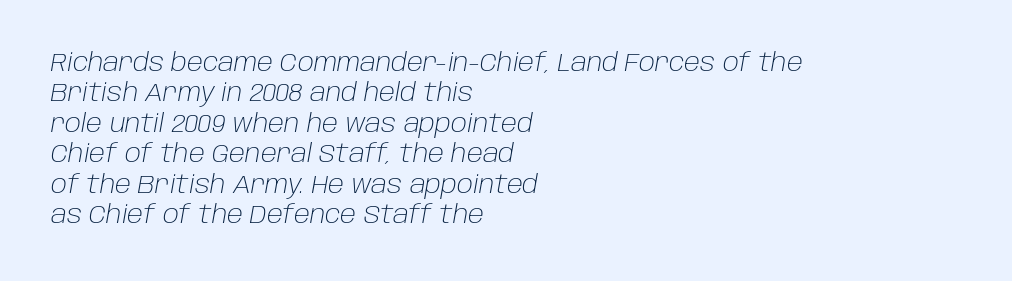
Visually the block forms a straight wall on the left and a jagged coastline on the right. Weight: regular or lighter. The space beneath each line is pristine and unruled. Compared with typical body copy, the letter spacing here is the same.
